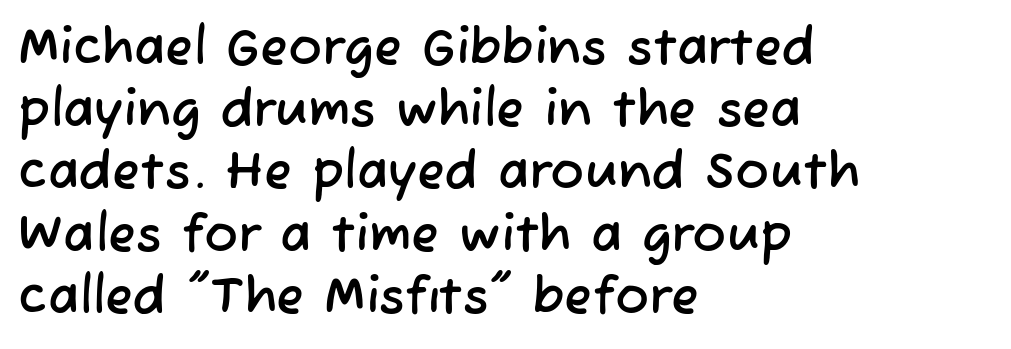
Q: Is the typeface a serif or a sans-serif typeface? A: Sans-serif.
Q: Is the text underlined? A: No.
Q: How is the paragraph aligned? A: Left-aligned.
Q: Is the spacing between letters normal or unusually wide? A: Normal.
Q: Width (condensed, normal, or wide)? A: Normal.
Q: Stroke contrast? A: Low.
Q: x-height? A: Medium.
Q: Monospaced? A: No.
